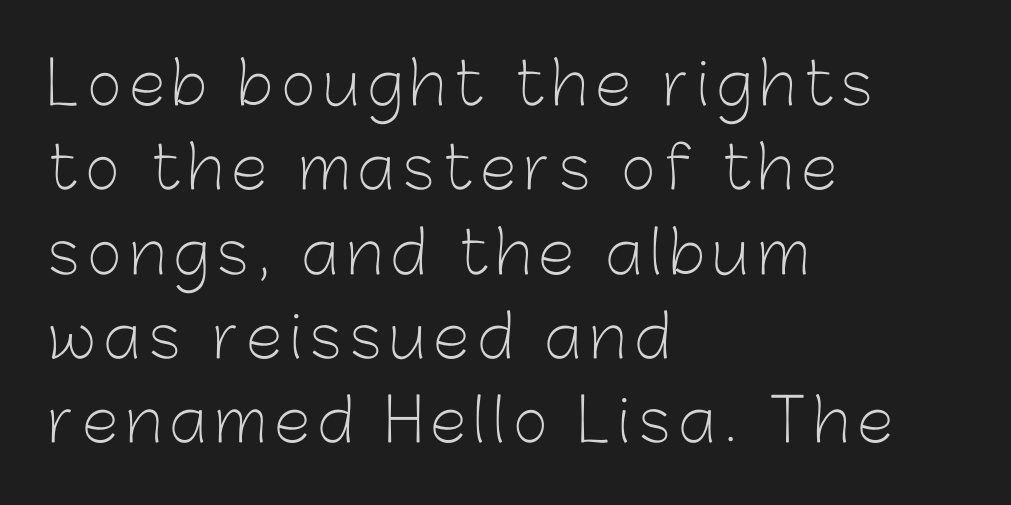
Think of a printed novel: that variable character pitch is what you see here. These lines sit exactly where default settings would place them. When letters stand straight like this, we call the style roman or upright. Letterform terminals end flat and unadorned throughout the passage. No word sits above an underline.
